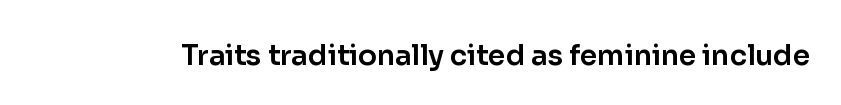
The image shows 28 px sans-serif type, upright; set normal letter spacing, not underlined; low stroke contrast and a medium x-height.
